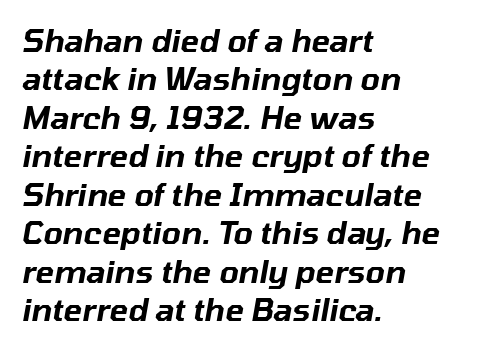
{"italic": "yes", "lean": "right", "slant_degrees": 10, "width": "normal", "stroke_contrast": "low", "x_height": "medium", "monospaced": "no", "underline": "no", "align": "left", "line_spacing_ratio": 1.24, "letter_spacing": "normal", "letter_spacing_em": 0.0, "glyph_px": 31}
